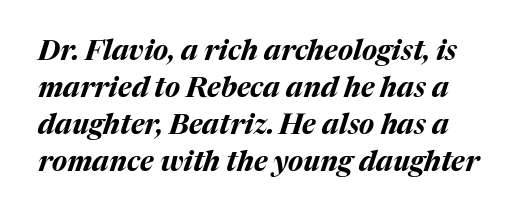
Q: Is the text bold? A: Yes.
Q: Is the text italic (slanted)? A: Yes, it leans right by about 17 degrees.
Q: Is the text underlined? A: No.
Q: Is the spacing between letters normal or unusually wide? A: Normal.
Q: Is the spacing between lines tight, normal or loose? A: Normal.
Q: Width (condensed, normal, or wide)? A: Normal.
Q: Stroke contrast? A: Medium.
Q: x-height? A: Medium.
Q: Monospaced? A: No.
